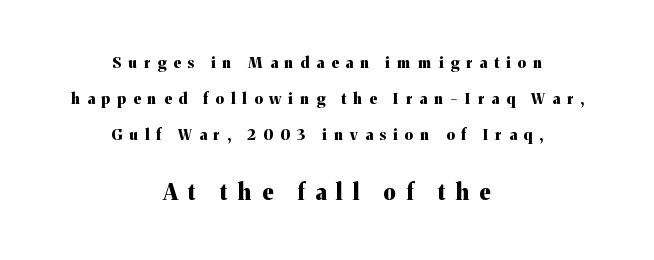
The image shows 22 px bold type, upright; set centered, loose line spacing (2.39x), unusually wide letter spacing (+0.48 em), not underlined; the second (bottom) block is 1.47x larger.
